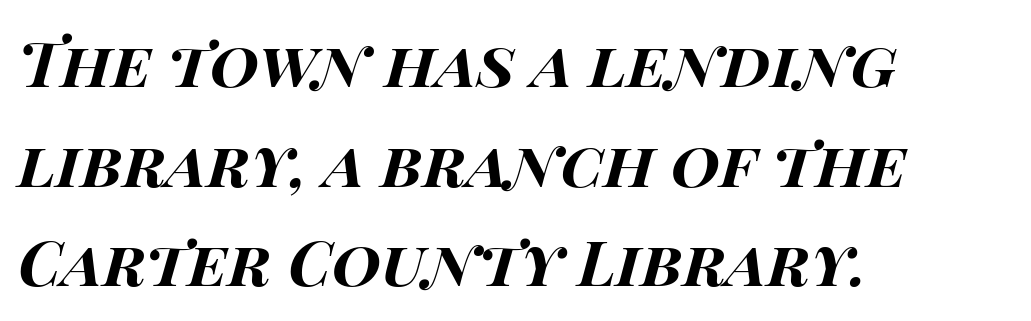
{"italic": "yes", "lean": "right", "slant_degrees": 14, "bold": "yes", "weight": "bold", "width": "wide", "stroke_contrast": "high", "x_height": "large", "monospaced": "no", "underline": "no", "align": "left", "line_spacing": "normal", "line_spacing_ratio": 1.58, "letter_spacing": "normal", "letter_spacing_em": 0.0, "glyph_px": 63}
